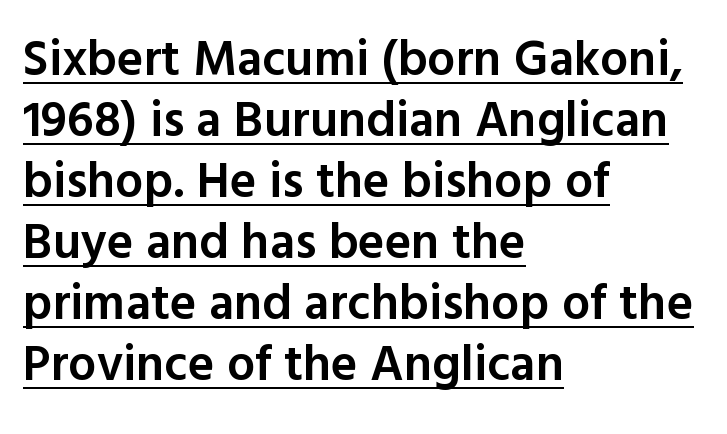
{"serif": "no", "italic": "no", "bold": "semi", "weight": "semibold", "width": "normal", "x_height": "medium", "monospaced": "no", "underline": "yes", "align": "left", "line_spacing_ratio": 1.22, "letter_spacing": "normal", "letter_spacing_em": 0.0, "glyph_px": 50}
